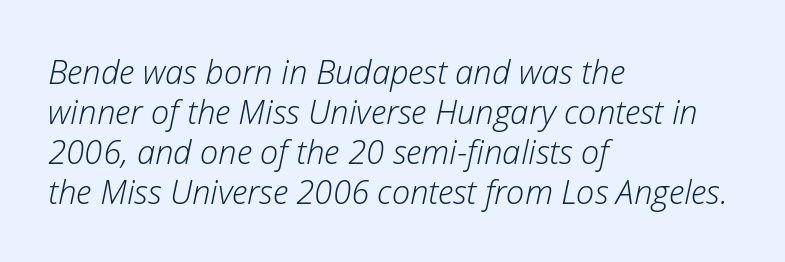
The words here are not underlined. The lines in this sample share a left origin and differ only in where they stop. The passage shown has conventional tracking throughout. An italicized treatment has been applied to the whole sample.
